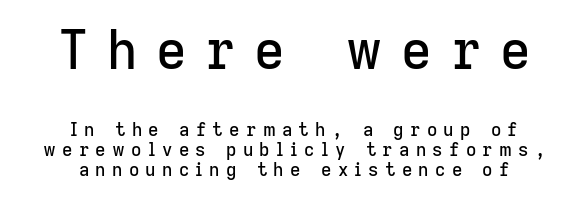
The image shows 53 px sans-serif type, upright; set centered, tight line spacing (1.11x), unusually wide letter spacing (+0.35 em), not underlined; the first (top) block is 2.94x larger; low stroke contrast and a medium x-height.
